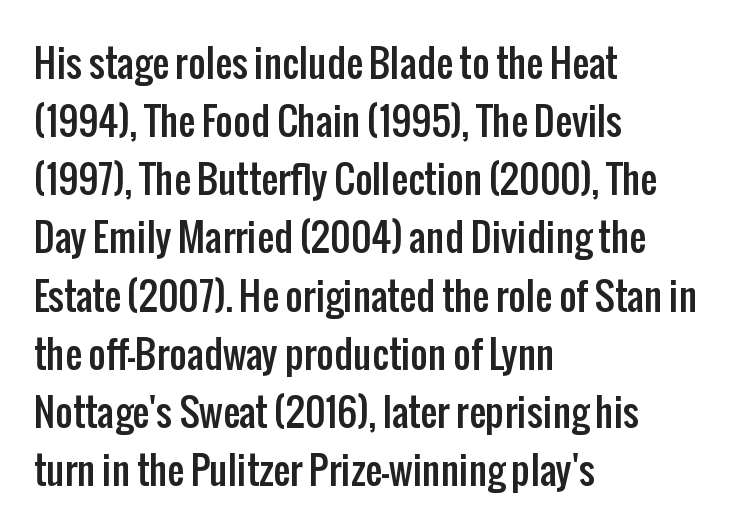
Q: Is the text italic (slanted)? A: No, it is upright.
Q: Is the typeface a serif or a sans-serif typeface? A: Sans-serif.
Q: Is the text underlined? A: No.
Q: How is the paragraph aligned? A: Left-aligned.
Q: Is the spacing between letters normal or unusually wide? A: Normal.
Q: Is the spacing between lines tight, normal or loose? A: Normal.
Q: Width (condensed, normal, or wide)? A: Condensed.
Q: Stroke contrast? A: Low.
Q: x-height? A: Medium.
Q: Monospaced? A: No.
